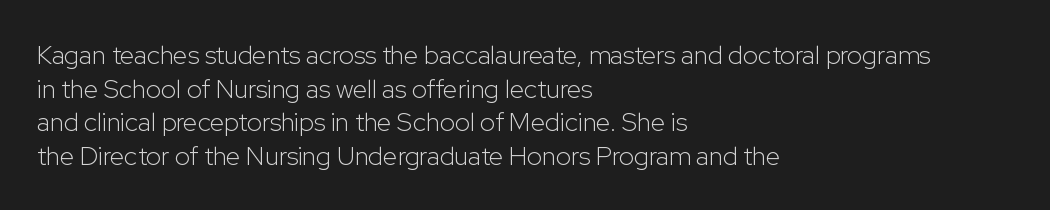
Q: Is the text bold? A: No.
Q: Is the text italic (slanted)? A: No, it is upright.
Q: Is the text underlined? A: No.
Q: How is the paragraph aligned? A: Left-aligned.
Q: Is the spacing between letters normal or unusually wide? A: Normal.
Q: Is the spacing between lines tight, normal or loose? A: Normal.
